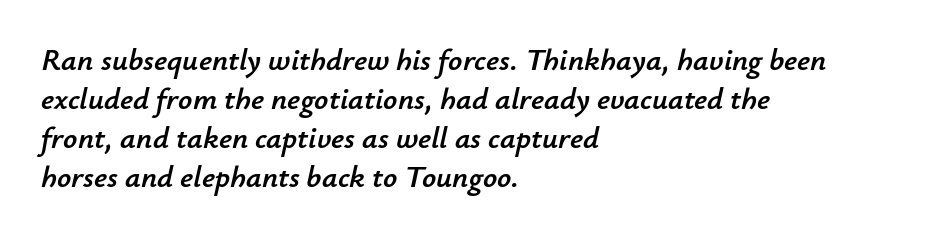
The image shows 31 px text type, italic (leaning right); set left-aligned, normal line spacing (1.26x), normal letter spacing, not underlined; low stroke contrast and a small x-height.
